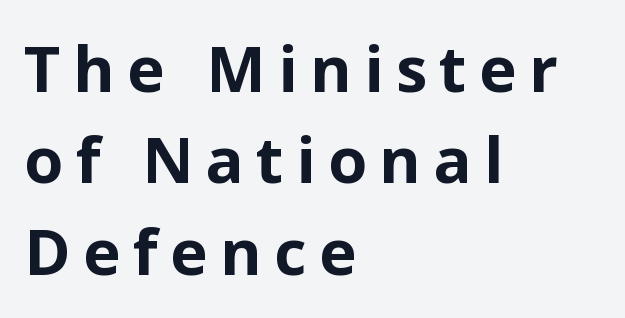
The image shows 63 px bold sans-serif type, upright; set left-aligned, normal line spacing (1.45x), unusually wide letter spacing (+0.2 em), not underlined; low stroke contrast and a medium x-height.
